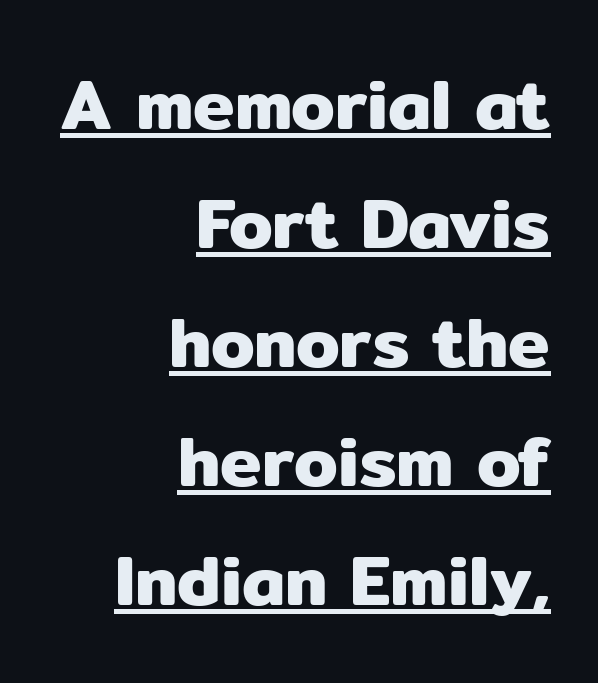
Q: Is the text italic (slanted)? A: No, it is upright.
Q: Is the typeface a serif or a sans-serif typeface? A: Sans-serif.
Q: Is the text underlined? A: Yes.
Q: How is the paragraph aligned? A: Right-aligned.
Q: Is the spacing between letters normal or unusually wide? A: Normal.
Q: Is the spacing between lines tight, normal or loose? A: Normal.
Q: Width (condensed, normal, or wide)? A: Normal.
Q: Stroke contrast? A: Low.
Q: x-height? A: Medium.
Q: Monospaced? A: No.
